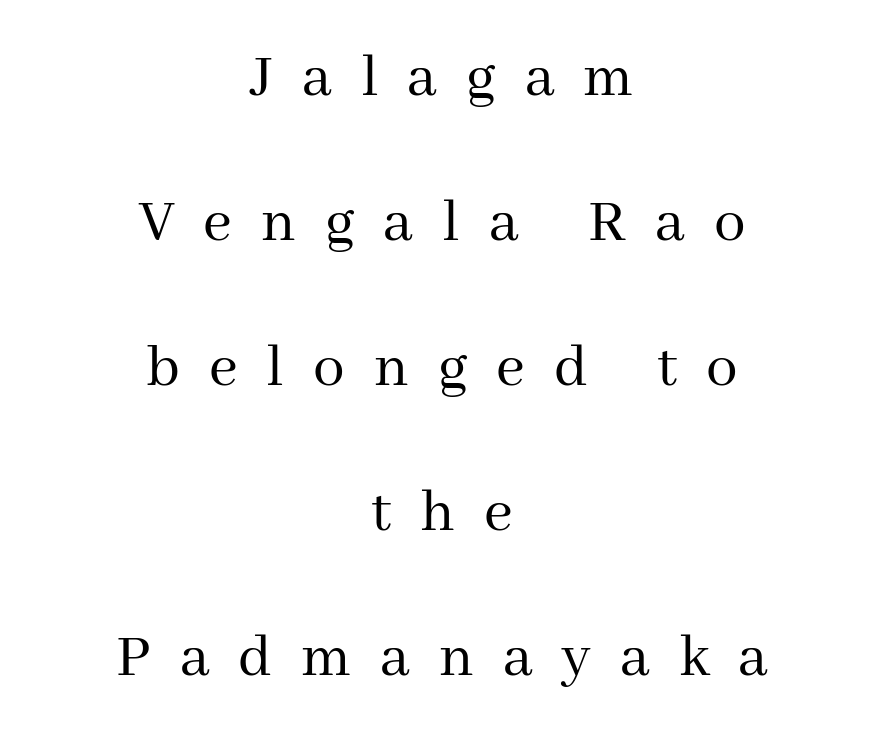
Q: Is the text bold? A: No.
Q: Is the text italic (slanted)? A: No, it is upright.
Q: Is the typeface a serif or a sans-serif typeface? A: Serif.
Q: Is the text underlined? A: No.
Q: How is the paragraph aligned? A: Centered.
Q: Is the spacing between letters normal or unusually wide? A: Unusually wide.
Q: Is the spacing between lines tight, normal or loose? A: Loose.
Q: Width (condensed, normal, or wide)? A: Normal.
Q: Stroke contrast? A: Medium.
Q: x-height? A: Medium.
Q: Monospaced? A: No.
